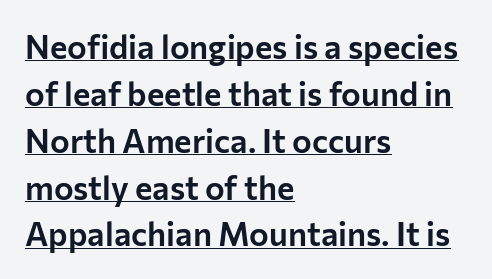
Posture: vertical. This sample has the flowing, uneven cadence of proportional lettering. Unlike a traditional serif, this face leaves its strokes unadorned. The designer left line spacing at the default. The rendering keeps characters at their native spacing. Descenders here cross a horizontal rule under the line.
